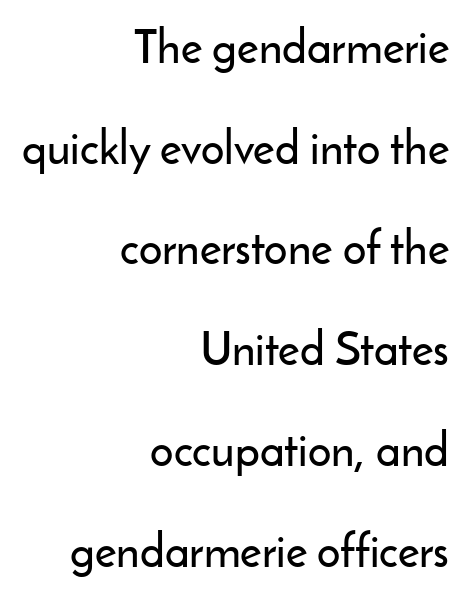
The image shows 46 px sans-serif type, upright; set right-aligned, loose line spacing (2.19x), normal letter spacing, not underlined; low stroke contrast and a small x-height.
